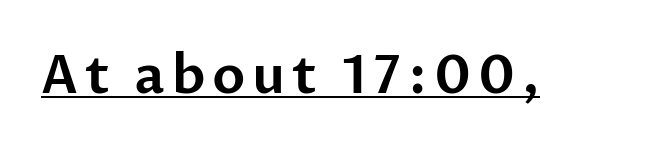
The image shows 52 px sans-serif type, upright; set underlined; low stroke contrast and a medium x-height.
